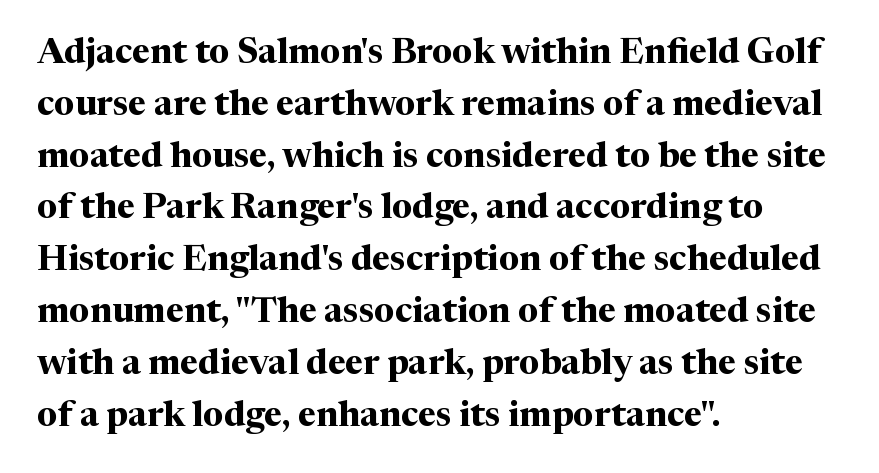
Heavy-handed strokes throughout: this text is bold. The typesetter chose a ragged-right arrangement here. Character widths vary here, with narrow letters taking less room than wide ones. Typographically, this falls in the serif category.
